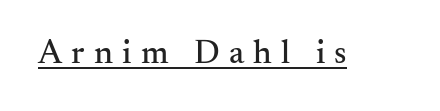
Q: Is the text italic (slanted)? A: No, it is upright.
Q: Is the typeface a serif or a sans-serif typeface? A: Serif.
Q: Is the text underlined? A: Yes.
Q: Is the spacing between letters normal or unusually wide? A: Unusually wide.
Q: Width (condensed, normal, or wide)? A: Normal.
Q: Stroke contrast? A: Medium.
Q: x-height? A: Small.
Q: Monospaced? A: No.
